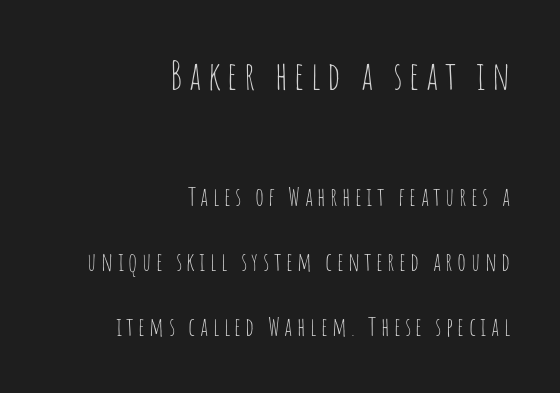
{"serif": "no", "italic": "no", "bold": "no", "weight": "thin", "width": "condensed", "stroke_contrast": "low", "x_height": "large", "monospaced": "no", "underline": "no", "align": "right", "line_spacing": "loose", "line_spacing_ratio": 2.5, "larger_block": "first", "size_ratio": 1.5, "glyph_px": 39}
